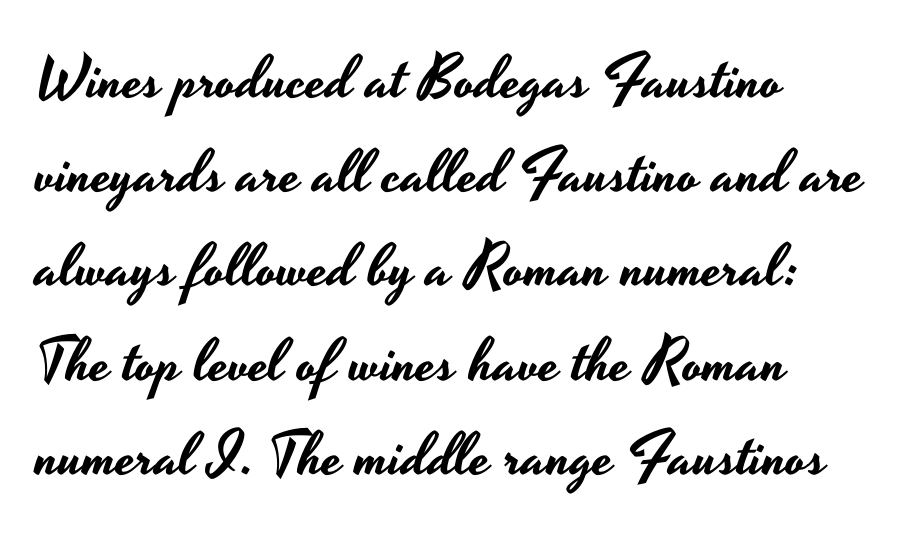
{"serif": "no", "width": "wide", "stroke_contrast": "low", "x_height": "small", "monospaced": "no", "underline": "no", "align": "left", "line_spacing": "normal", "line_spacing_ratio": 1.57, "letter_spacing": "normal", "letter_spacing_em": 0.0, "glyph_px": 60}
